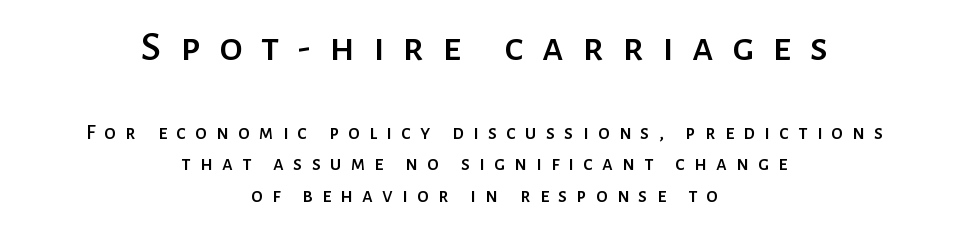
{"serif": "no", "italic": "no", "width": "normal", "stroke_contrast": "low", "x_height": "medium", "monospaced": "no", "underline": "no", "align": "center", "line_spacing": "normal", "line_spacing_ratio": 1.49, "letter_spacing": "wide", "letter_spacing_em": 0.44, "larger_block": "first", "size_ratio": 2.0, "glyph_px": 42}
